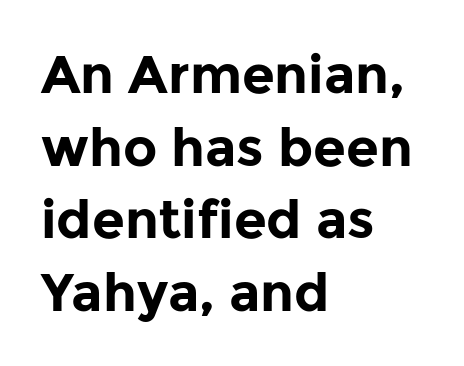
Q: Is the text bold? A: Yes.
Q: Is the text italic (slanted)? A: No, it is upright.
Q: Is the typeface a serif or a sans-serif typeface? A: Sans-serif.
Q: Is the text underlined? A: No.
Q: How is the paragraph aligned? A: Left-aligned.
Q: Is the spacing between letters normal or unusually wide? A: Normal.
Q: Is the spacing between lines tight, normal or loose? A: Normal.
Q: Width (condensed, normal, or wide)? A: Normal.
Q: Stroke contrast? A: Low.
Q: x-height? A: Medium.
Q: Monospaced? A: No.
